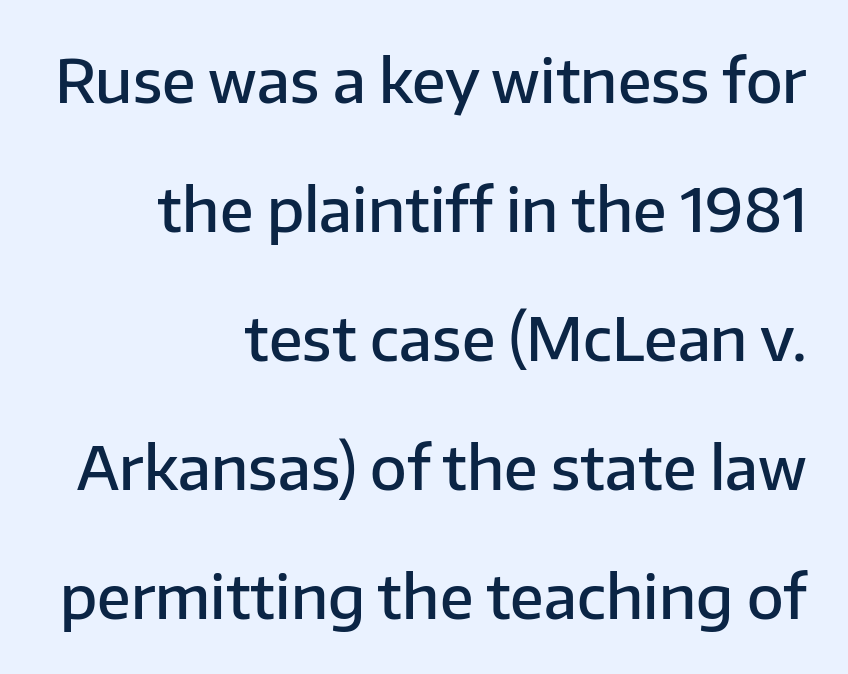
Q: Is the text bold? A: Semi-bold.
Q: Is the text italic (slanted)? A: No, it is upright.
Q: Is the typeface a serif or a sans-serif typeface? A: Sans-serif.
Q: Is the text underlined? A: No.
Q: How is the paragraph aligned? A: Right-aligned.
Q: Is the spacing between letters normal or unusually wide? A: Normal.
Q: Is the spacing between lines tight, normal or loose? A: Loose.
Q: Width (condensed, normal, or wide)? A: Normal.
Q: Stroke contrast? A: Low.
Q: x-height? A: Medium.
Q: Monospaced? A: No.
